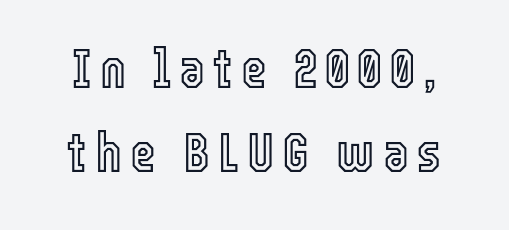
Nope, not italic — everything's standing straight. Students, observe: this is what conventionally led text looks like. You could not count columns in this text — the font is proportionally spaced. Unmarked baselines from the first word to the last.
